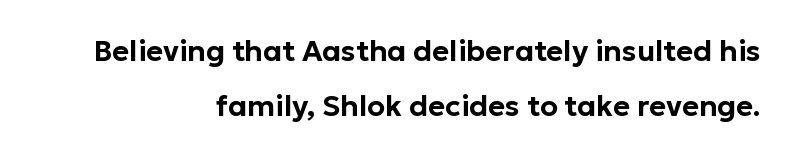
The image shows 29 px sans-serif type, upright; set right-aligned, loose line spacing (1.91x), normal letter spacing, not underlined; low stroke contrast and a medium x-height.
